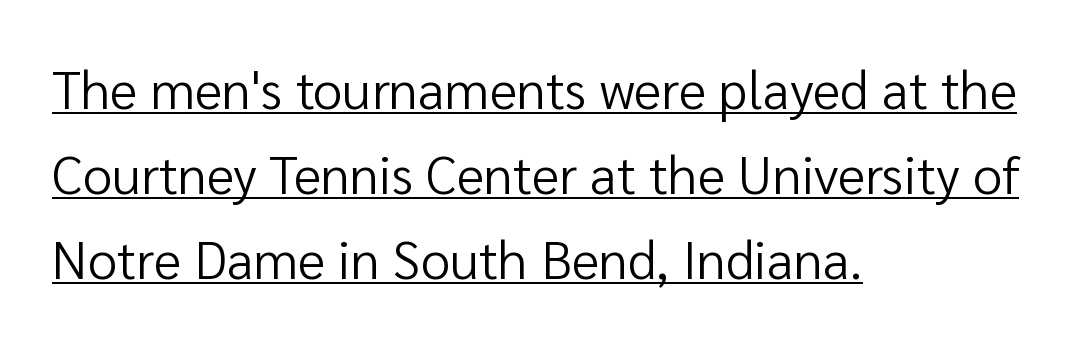
The space between consecutive lines is moderate. These lines are set flush left with a ragged right edge. No italicization has been applied; the sample stays upright. Here the designer chose a conventional face with non-uniform glyph widths. The passage shown is underscored from start to finish.
